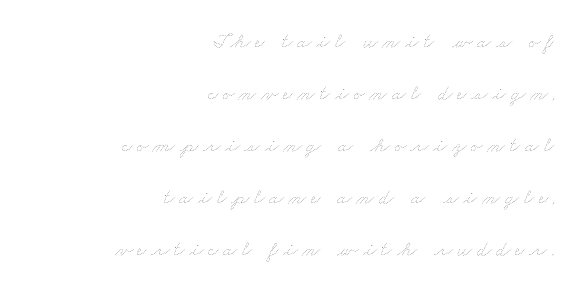
Q: Is the text bold? A: No.
Q: Is the text underlined? A: No.
Q: How is the paragraph aligned? A: Right-aligned.
Q: Is the spacing between letters normal or unusually wide? A: Unusually wide.
Q: Is the spacing between lines tight, normal or loose? A: Loose.
